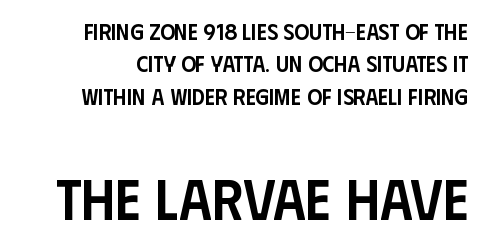
The image shows 58 px semibold, condensed sans-serif type, upright; set normal line spacing (1.41x), normal letter spacing, not underlined; the second (bottom) block is 2.52x larger; low stroke contrast and a large x-height.
